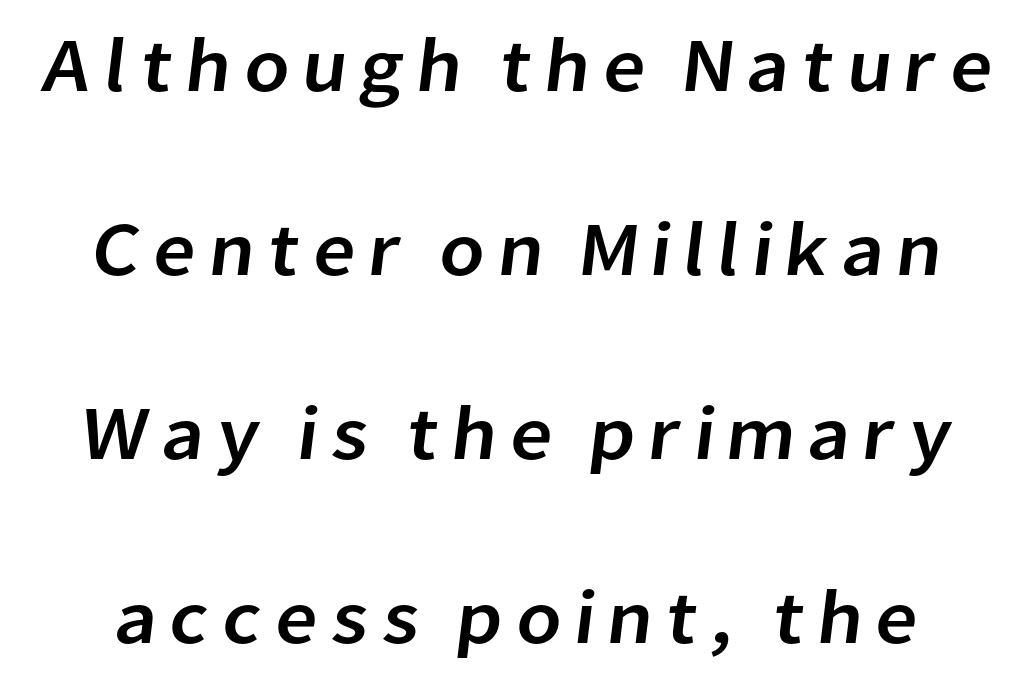
{"serif": "no", "width": "normal", "stroke_contrast": "low", "x_height": "medium", "monospaced": "no", "underline": "no", "line_spacing": "loose", "line_spacing_ratio": 2.42, "glyph_px": 76}
